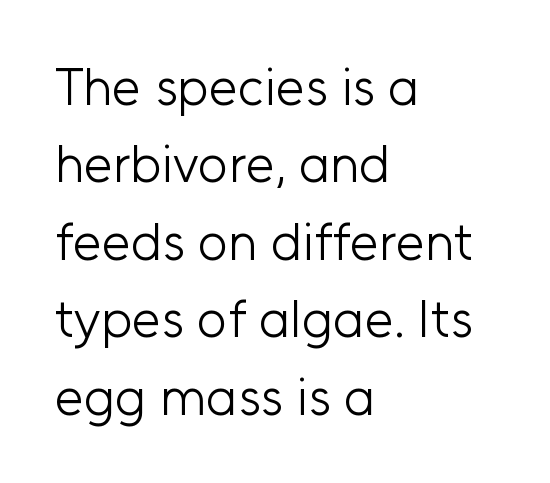
Interline gaps are of average width in this sample. Spacing verdict: proportional, widths tailored to each character. Unlike a traditional serif, this face leaves its strokes unadorned. Is the letter spacing exaggerated? No — it looks like the ordinary default. Ink coverage per letter is moderate at most.
